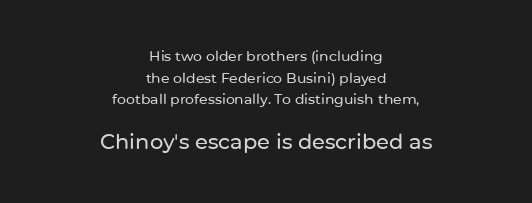
The image shows 21 px text type, upright; set centered, normal line spacing (1.54x), normal letter spacing, not underlined; the second (bottom) block is 1.5x larger.
